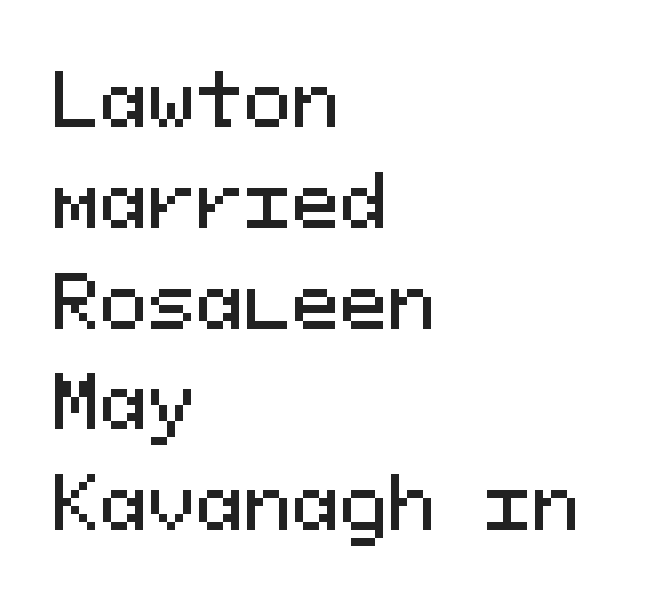
Q: Is the text italic (slanted)? A: No, it is upright.
Q: Is the typeface a serif or a sans-serif typeface? A: Sans-serif.
Q: Is the text underlined? A: No.
Q: How is the paragraph aligned? A: Left-aligned.
Q: Is the spacing between letters normal or unusually wide? A: Normal.
Q: Is the spacing between lines tight, normal or loose? A: Normal.
Q: Width (condensed, normal, or wide)? A: Normal.
Q: Stroke contrast? A: Medium.
Q: x-height? A: Medium.
Q: Monospaced? A: Yes.
